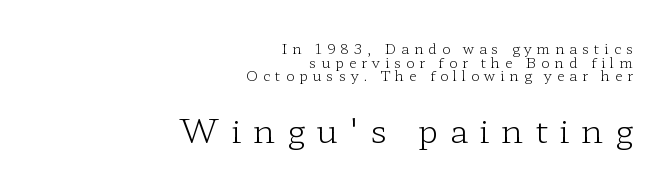
Tracking value appears strongly positive — letters spread wide. Rows of type sit shoulder to shoulder in the vertical direction. The space directly below the letters is spotless. Each line ends at the same right margin while the left side varies. Observe the serifs anchoring each vertical stroke in this sample.
